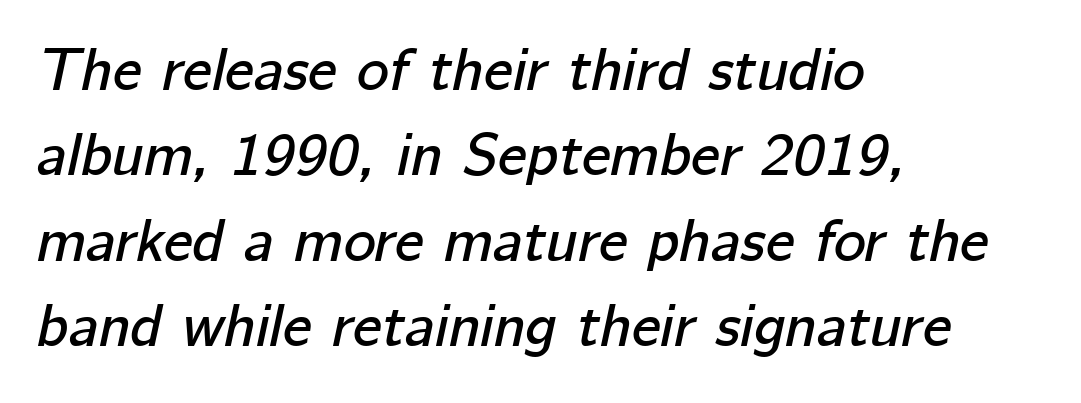
{"italic": "yes", "lean": "right", "slant_degrees": 12, "width": "normal", "stroke_contrast": "low", "x_height": "medium", "monospaced": "no", "underline": "no", "align": "left", "line_spacing": "normal", "line_spacing_ratio": 1.4, "letter_spacing": "normal", "letter_spacing_em": 0.0, "glyph_px": 61}
